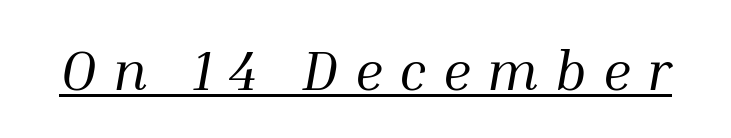
Q: Is the text bold? A: No.
Q: Is the text italic (slanted)? A: Yes, it leans right by about 10 degrees.
Q: Is the typeface a serif or a sans-serif typeface? A: Serif.
Q: Is the text underlined? A: Yes.
Q: Is the spacing between letters normal or unusually wide? A: Unusually wide.
Q: Width (condensed, normal, or wide)? A: Normal.
Q: Stroke contrast? A: Medium.
Q: x-height? A: Medium.
Q: Monospaced? A: No.
